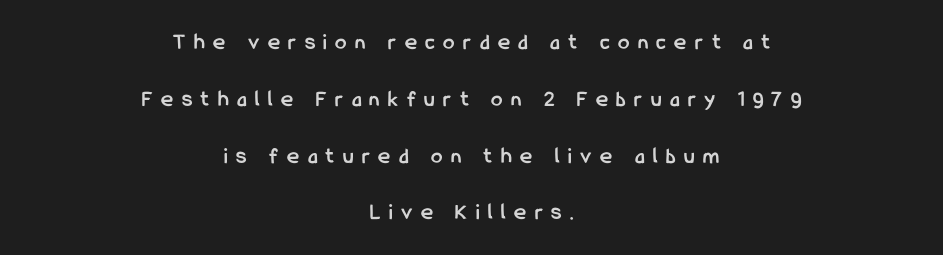
The image shows 23 px bold type, upright; set centered, loose line spacing (2.47x), unusually wide letter spacing (+0.37 em), not underlined.
